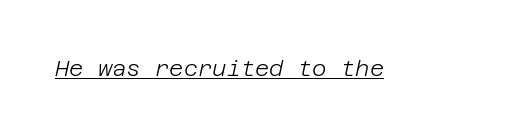
Q: Is the text bold? A: No.
Q: Is the text italic (slanted)? A: Yes, it leans right by about 12 degrees.
Q: Is the text underlined? A: Yes.
Q: Is the spacing between letters normal or unusually wide? A: Normal.
